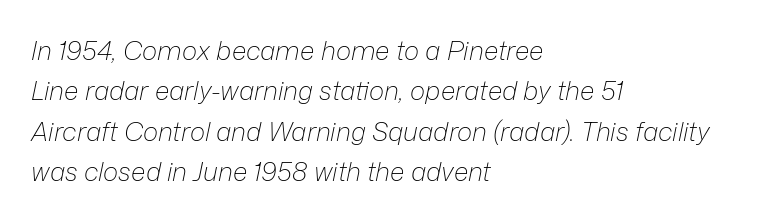
Notice how descenders clear the ascenders below comfortably — that's standard leading. Any mark beneath the type? The region is blank. Stroke mass is kept to a normal reading level or below. The axis of the letterforms is tilted away from vertical. Characters follow at the spacing the type designer built in.
